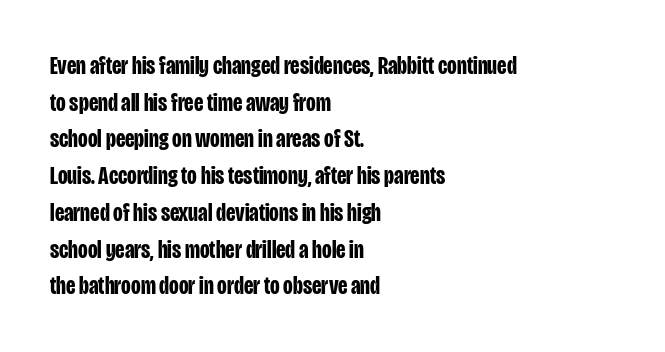
The image shows 25 px bold type, upright; set left-aligned, normal line spacing (1.47x), normal letter spacing, not underlined.
